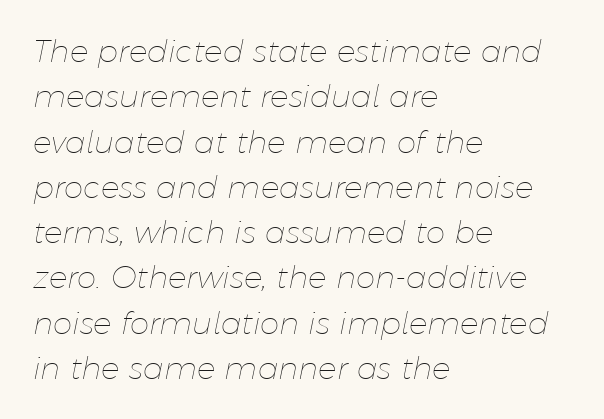
The image shows 31 px thin type, italic (leaning right); set left-aligned, normal line spacing (1.46x), normal letter spacing, not underlined; low stroke contrast and a medium x-height.
